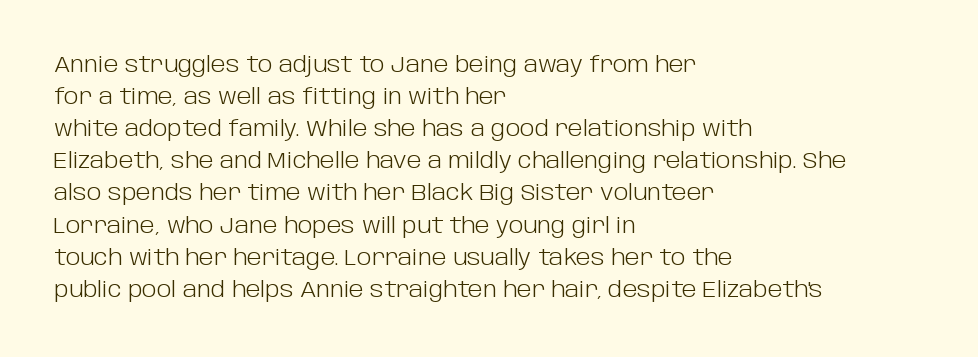
Q: Is the text bold? A: No.
Q: Is the text italic (slanted)? A: No, it is upright.
Q: Is the text underlined? A: No.
Q: How is the paragraph aligned? A: Left-aligned.
Q: Is the spacing between letters normal or unusually wide? A: Normal.
Q: Is the spacing between lines tight, normal or loose? A: Normal.
